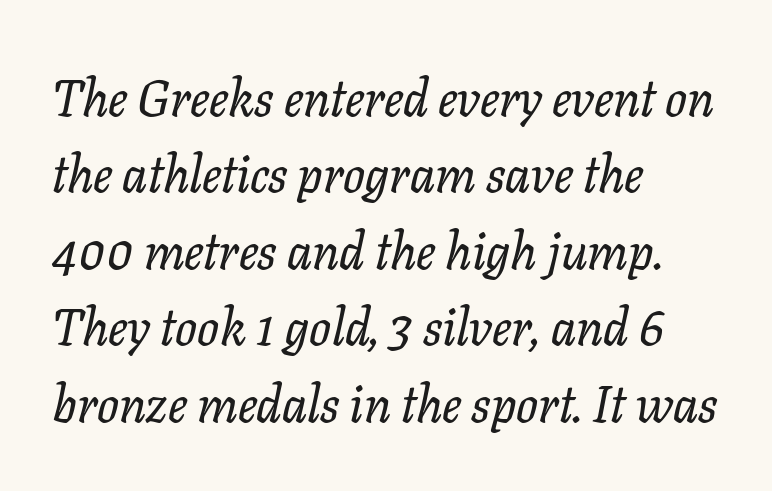
{"serif": "yes", "italic": "yes", "lean": "right", "slant_degrees": 11, "width": "normal", "stroke_contrast": "low", "x_height": "medium", "monospaced": "no", "underline": "no", "align": "left", "line_spacing": "normal", "line_spacing_ratio": 1.5, "letter_spacing": "normal", "letter_spacing_em": 0.0, "glyph_px": 51}
